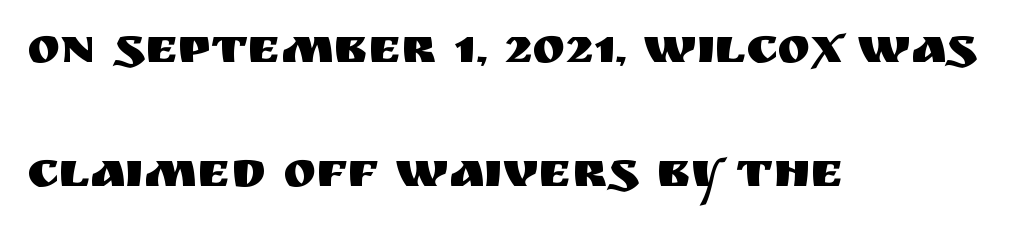
Q: Is the text italic (slanted)? A: No, it is upright.
Q: Is the typeface a serif or a sans-serif typeface? A: Sans-serif.
Q: Is the text underlined? A: No.
Q: How is the paragraph aligned? A: Left-aligned.
Q: Is the spacing between letters normal or unusually wide? A: Normal.
Q: Is the spacing between lines tight, normal or loose? A: Loose.
Q: Width (condensed, normal, or wide)? A: Normal.
Q: Stroke contrast? A: Medium.
Q: x-height? A: Large.
Q: Monospaced? A: No.
